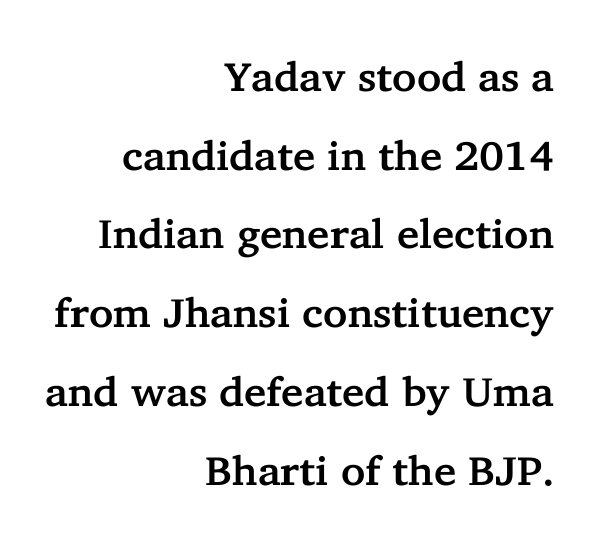
{"serif": "yes", "italic": "no", "width": "normal", "stroke_contrast": "low", "x_height": "medium", "monospaced": "no", "underline": "no", "align": "right", "line_spacing": "loose", "line_spacing_ratio": 1.92, "letter_spacing": "normal", "letter_spacing_em": 0.0, "glyph_px": 41}
